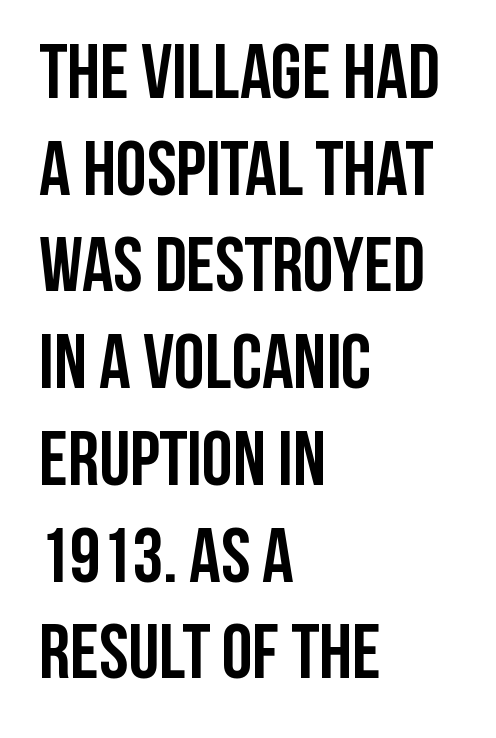
The image shows 78 px semibold, condensed sans-serif type, upright; set left-aligned, line spacing 1.24x, normal letter spacing, not underlined; low stroke contrast and a large x-height.
